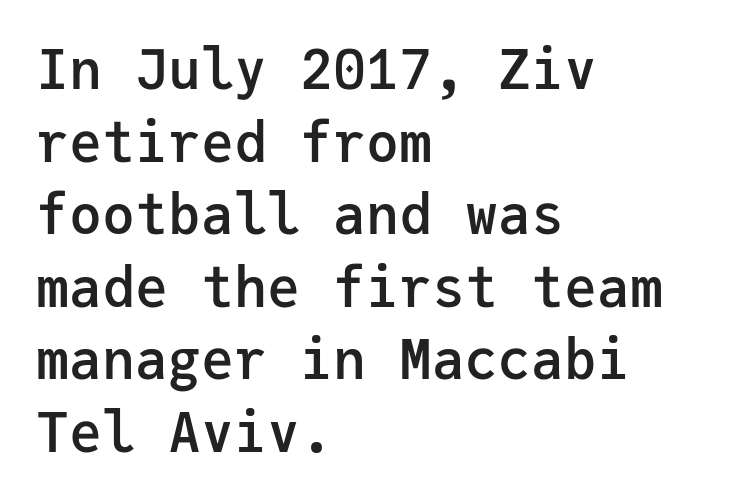
The letters stand straight up with perfectly vertical stems. Is this a fixed-width face? Yes — each glyph sits in an identical cell. Decoration check: the copy has no underline. Reading down the column, the eye jumps a familiar distance to each next line.
